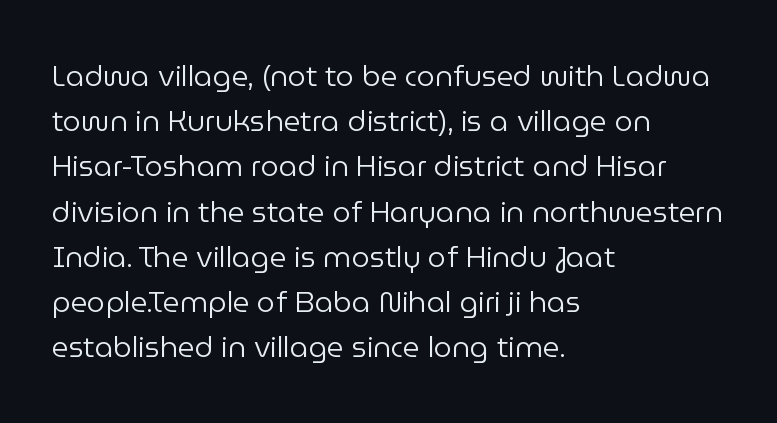
Q: Is the text bold? A: No.
Q: Is the text italic (slanted)? A: No, it is upright.
Q: Is the typeface a serif or a sans-serif typeface? A: Sans-serif.
Q: Is the text underlined? A: No.
Q: How is the paragraph aligned? A: Left-aligned.
Q: Is the spacing between letters normal or unusually wide? A: Normal.
Q: Is the spacing between lines tight, normal or loose? A: Normal.
Q: Width (condensed, normal, or wide)? A: Normal.
Q: Stroke contrast? A: Low.
Q: x-height? A: Medium.
Q: Monospaced? A: No.
